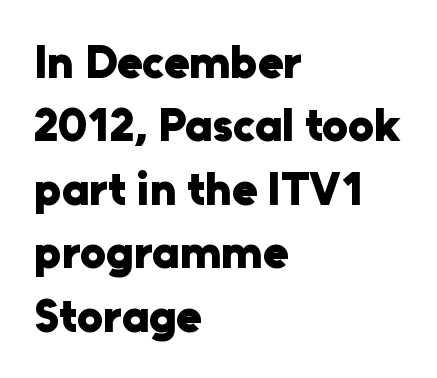
{"serif": "no", "italic": "no", "bold": "yes", "weight": "heavy", "width": "normal", "stroke_contrast": "low", "x_height": "medium", "monospaced": "no", "underline": "no", "align": "left", "line_spacing": "normal", "line_spacing_ratio": 1.38, "letter_spacing": "normal", "letter_spacing_em": 0.0, "glyph_px": 46}
